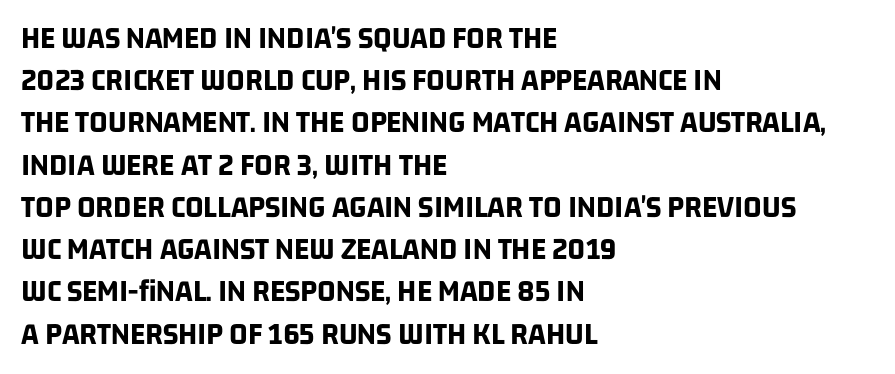
{"serif": "no", "bold": "yes", "weight": "bold", "width": "condensed", "stroke_contrast": "low", "x_height": "large", "monospaced": "no", "underline": "no", "align": "left", "line_spacing": "normal", "line_spacing_ratio": 1.32, "letter_spacing": "normal", "letter_spacing_em": 0.0, "glyph_px": 32}
